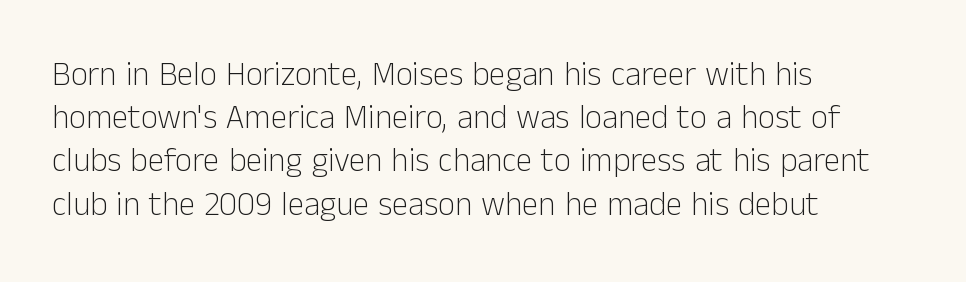
The image shows 33 px light sans-serif type, upright; set left-aligned, normal line spacing (1.31x), normal letter spacing, not underlined; low stroke contrast and a medium x-height.
